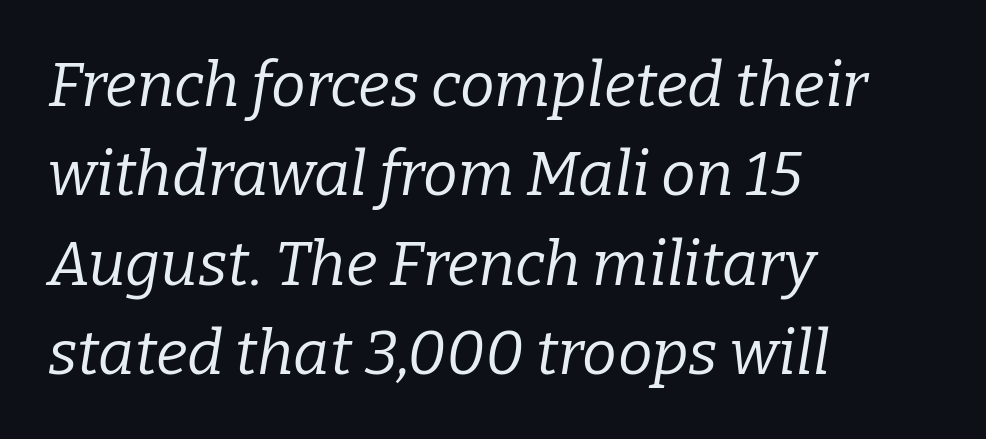
{"serif": "yes", "italic": "yes", "lean": "right", "slant_degrees": 9, "bold": "no", "weight": "regular", "width": "normal", "stroke_contrast": "low", "x_height": "medium", "monospaced": "no", "underline": "no", "align": "left", "line_spacing": "normal", "line_spacing_ratio": 1.44, "letter_spacing": "normal", "letter_spacing_em": 0.0, "glyph_px": 62}
